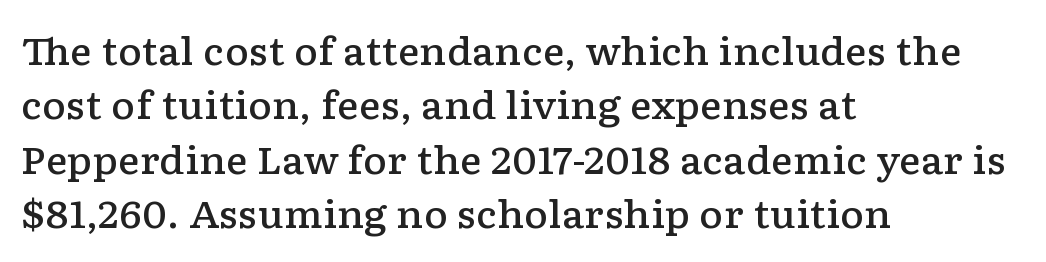
Q: Is the text bold? A: Semi-bold.
Q: Is the text italic (slanted)? A: No, it is upright.
Q: Is the typeface a serif or a sans-serif typeface? A: Serif.
Q: Is the text underlined? A: No.
Q: How is the paragraph aligned? A: Left-aligned.
Q: Is the spacing between letters normal or unusually wide? A: Normal.
Q: Is the spacing between lines tight, normal or loose? A: Normal.
Q: Width (condensed, normal, or wide)? A: Wide.
Q: Stroke contrast? A: Low.
Q: x-height? A: Medium.
Q: Monospaced? A: No.
